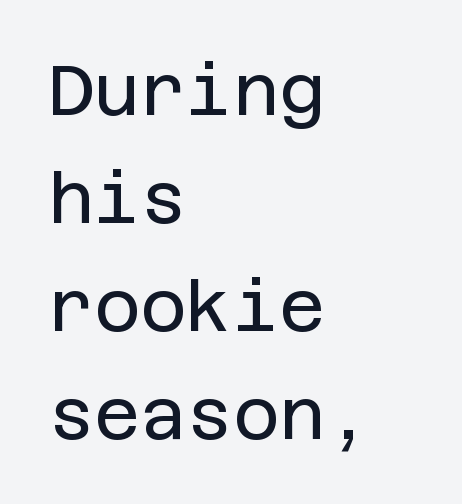
{"serif": "no", "italic": "no", "bold": "no", "weight": "regular", "width": "normal", "stroke_contrast": "low", "x_height": "large", "underline": "no", "align": "left", "line_spacing": "normal", "line_spacing_ratio": 1.52, "letter_spacing": "normal", "letter_spacing_em": 0.0, "glyph_px": 71}
